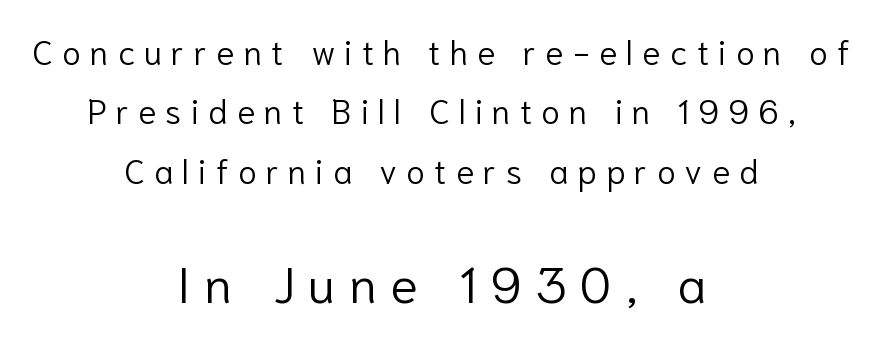
Between one letter and the next there's a generous, obvious gap. Between these two stacked blocks, the lower one wins on size. Counters stay open thanks to moderate or lighter strokes. To sum up the face: it is a sans, with no serifs. The letters advance in unequal steps, a hallmark of proportional type. Notice how the stems are strictly vertical — no italics here.
